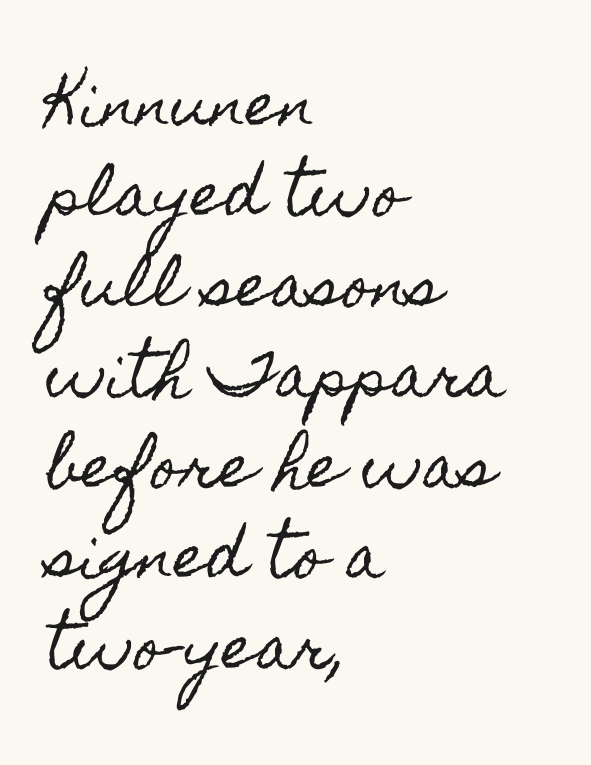
{"width": "condensed", "x_height": "small", "monospaced": "no", "underline": "no", "align": "left", "line_spacing": "normal", "line_spacing_ratio": 1.56, "letter_spacing": "normal", "letter_spacing_em": 0.0, "glyph_px": 58}
